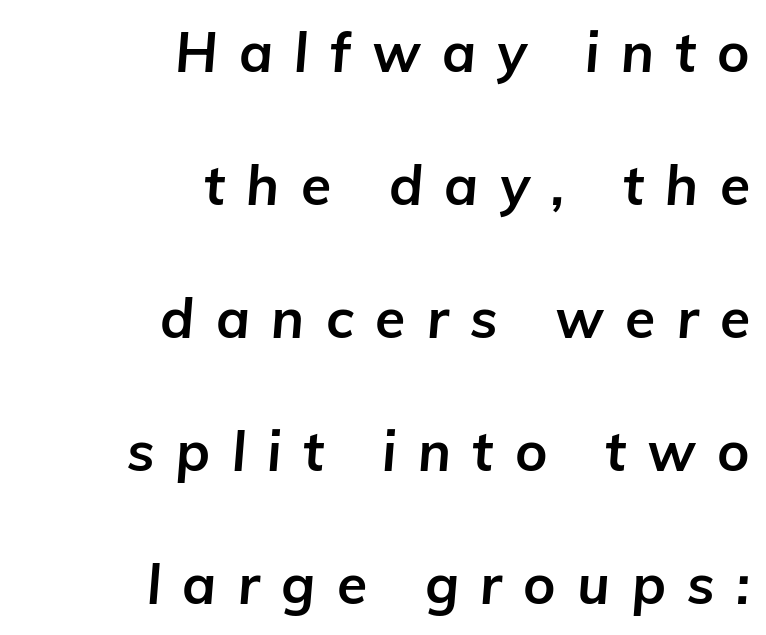
{"italic": "yes", "lean": "right", "slant_degrees": 5, "bold": "yes", "weight": "bold", "width": "normal", "stroke_contrast": "low", "x_height": "medium", "monospaced": "no", "underline": "no", "align": "right", "line_spacing": "loose", "line_spacing_ratio": 2.42, "letter_spacing": "wide", "letter_spacing_em": 0.39, "glyph_px": 55}
